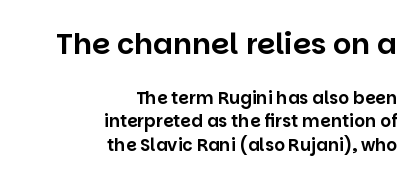
Q: Is the text italic (slanted)? A: No, it is upright.
Q: Is the typeface a serif or a sans-serif typeface? A: Sans-serif.
Q: Is the text underlined? A: No.
Q: How is the paragraph aligned? A: Right-aligned.
Q: Is the spacing between letters normal or unusually wide? A: Normal.
Q: Is the spacing between lines tight, normal or loose? A: Normal.
Q: Which block of text is set in a larger size, the first (top) or the second (bottom)? A: The first (top) one.
Q: Width (condensed, normal, or wide)? A: Normal.
Q: Stroke contrast? A: Low.
Q: x-height? A: Large.
Q: Monospaced? A: No.
